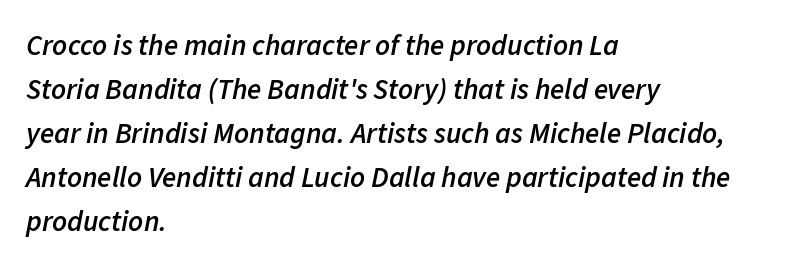
Think of a printed novel: that variable character pitch is what you see here. The paragraph has a hard left edge and a soft right edge. Style check: oblique. Weight check: semibold — heavier than regular, not quite bold.
